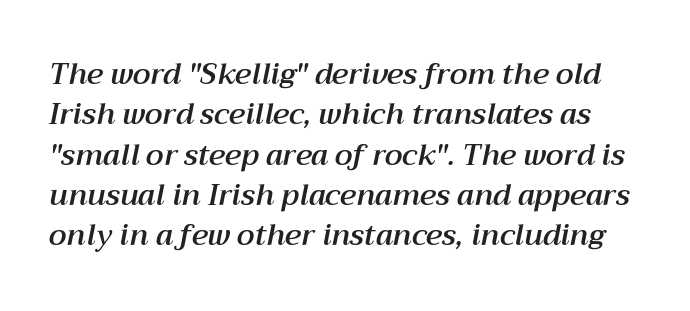
The image shows 29 px text type, italic (leaning right); set normal line spacing (1.39x), normal letter spacing, not underlined; medium stroke contrast and a medium x-height.
